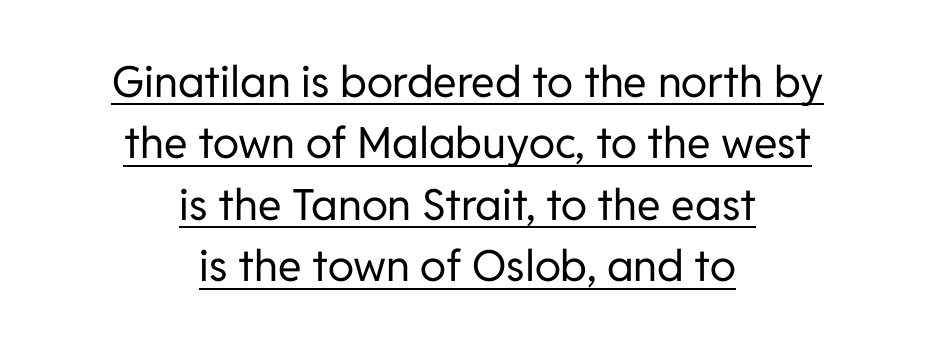
Students, observe the line beneath the letters — that is underlining. The rendering uses a moderate line-height, typical for paragraphs. The typeface chosen for these lines omits serifs. One-word summary of the alignment: center.
